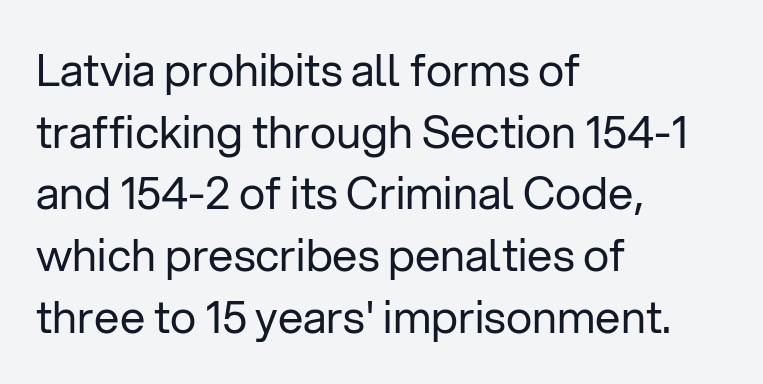
Q: Is the text bold? A: No.
Q: Is the text italic (slanted)? A: No, it is upright.
Q: Is the typeface a serif or a sans-serif typeface? A: Sans-serif.
Q: Is the text underlined? A: No.
Q: How is the paragraph aligned? A: Left-aligned.
Q: Is the spacing between letters normal or unusually wide? A: Normal.
Q: Is the spacing between lines tight, normal or loose? A: Normal.
Q: Width (condensed, normal, or wide)? A: Normal.
Q: Stroke contrast? A: Low.
Q: x-height? A: Medium.
Q: Monospaced? A: No.
